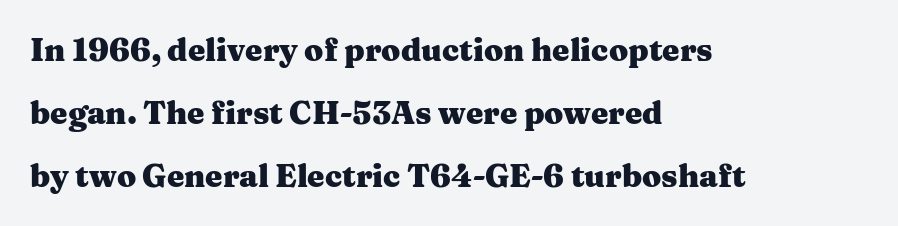
The image shows 31 px heavy, wide serif type, upright; set left-aligned, loose line spacing (2.04x), normal letter spacing, not underlined; medium stroke contrast and a medium x-height.
